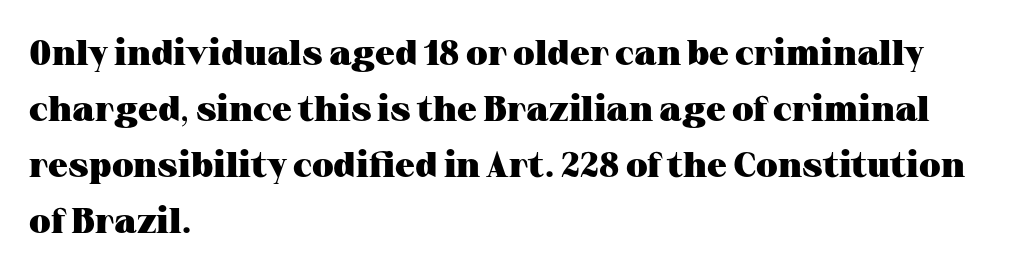
The image shows 35 px heavy, wide serif type, upright; set left-aligned, normal line spacing (1.6x), normal letter spacing, not underlined; medium stroke contrast and a medium x-height.
